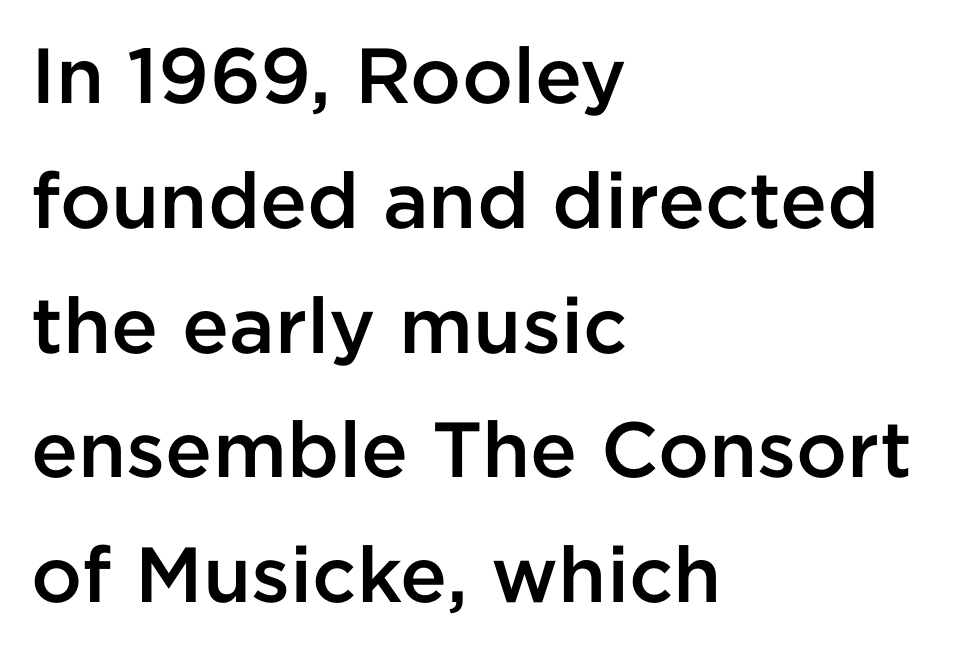
The image shows 78 px semibold sans-serif type, upright; set left-aligned, normal line spacing (1.6x), normal letter spacing, not underlined; low stroke contrast and a medium x-height.
